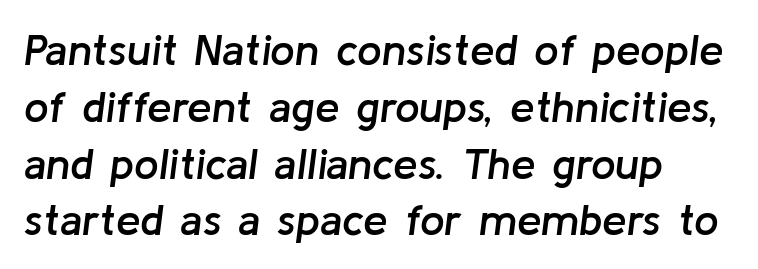
Summary of weight: moderately heavy, a semibold. Decoration check: the copy has no underline. Rendered with sloped, italic letterforms. Glyph-to-glyph distance matches everyday printed text. Proportional: the letters do not fall into vertical columns. In terms of leading, this rendering sits right in the middle.
